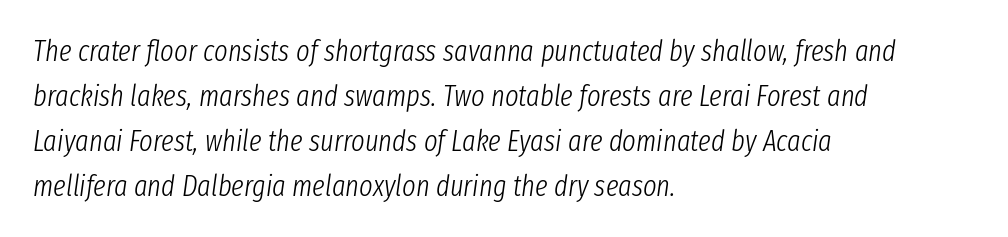
This rendering leaves character spacing at its baseline value. An italicized treatment has been applied to the whole sample. Proportional: the letters do not fall into vertical columns. The paragraph has a hard left edge and a soft right edge.
